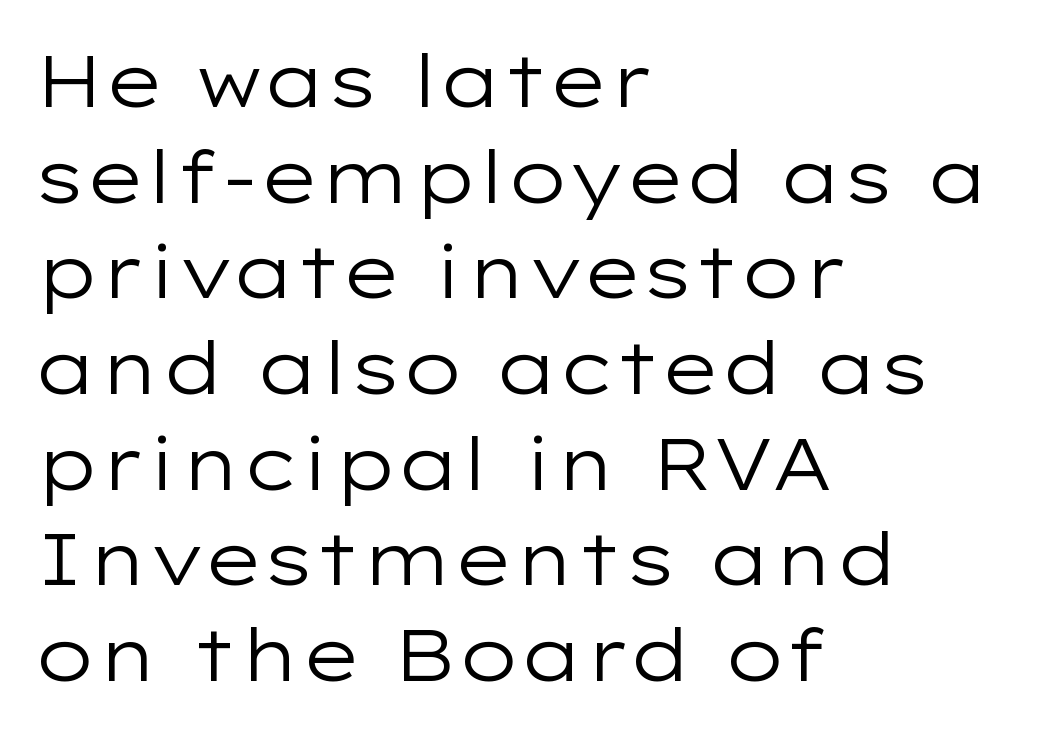
The image shows 73 px regular-weight, wide sans-serif type, upright; set left-aligned, normal line spacing (1.31x), normal letter spacing, not underlined; low stroke contrast and a medium x-height.
